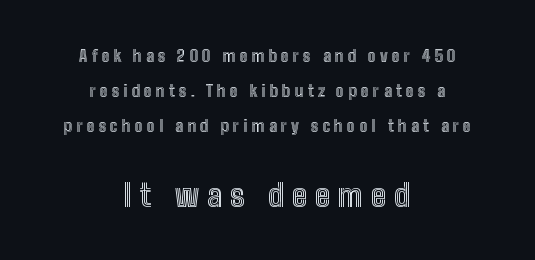
The image shows 31 px condensed type, upright; set centered, loose line spacing (2.19x), unusually wide letter spacing (+0.26 em), not underlined; the second (bottom) block is 1.94x larger; a medium x-height.
